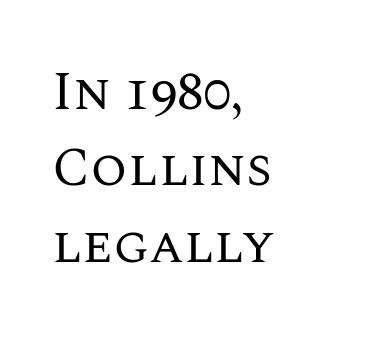
{"italic": "no", "bold": "no", "weight": "regular", "width": "normal", "stroke_contrast": "medium", "x_height": "large", "monospaced": "no", "underline": "no", "align": "left", "line_spacing": "normal", "line_spacing_ratio": 1.44, "letter_spacing": "normal", "letter_spacing_em": 0.0, "glyph_px": 53}
